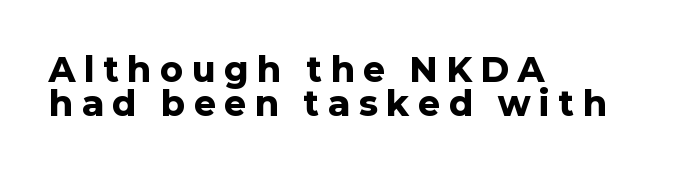
The image shows 33 px heavy sans-serif type, upright; set left-aligned, tight line spacing (1.04x), unusually wide letter spacing (+0.28 em), not underlined; low stroke contrast and a medium x-height.
